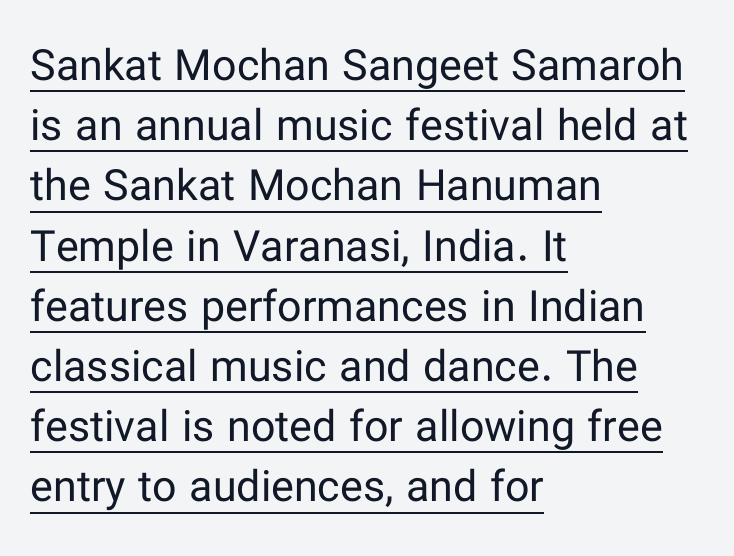
{"serif": "no", "italic": "no", "bold": "no", "weight": "regular", "width": "normal", "stroke_contrast": "low", "x_height": "medium", "monospaced": "no", "underline": "yes", "align": "left", "line_spacing": "normal", "line_spacing_ratio": 1.4, "letter_spacing": "normal", "letter_spacing_em": 0.0, "glyph_px": 43}
